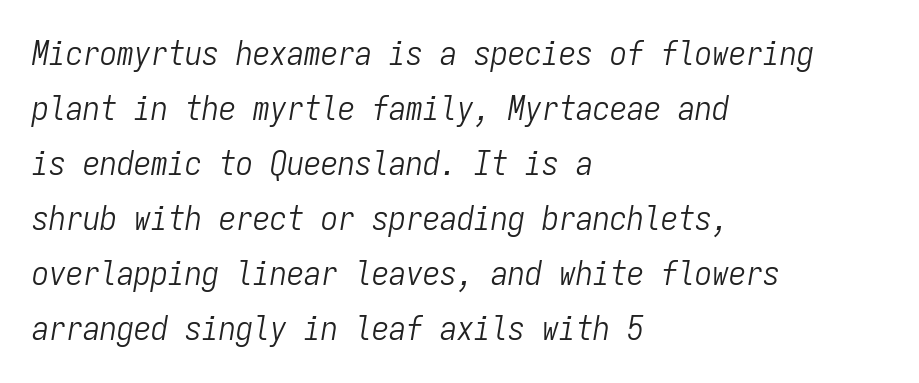
Typeset ragged right — the left edge is the straight one. The lettering tilts uniformly, giving the passage an italic look. The face used here is rendered with its standard letterfit. A light-to-regular cut is what we see here. Honestly, the row spacing looks completely unremarkable. These lines are rendered in a fixed-pitch font.
